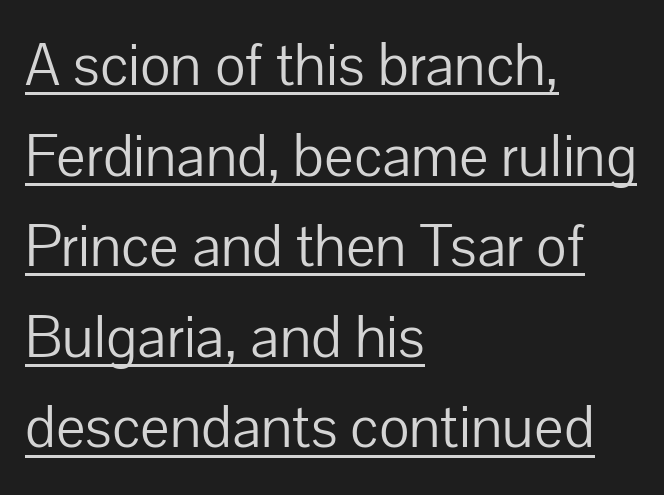
Q: Is the text bold? A: No.
Q: Is the text italic (slanted)? A: No, it is upright.
Q: Is the typeface a serif or a sans-serif typeface? A: Sans-serif.
Q: Is the text underlined? A: Yes.
Q: How is the paragraph aligned? A: Left-aligned.
Q: Is the spacing between letters normal or unusually wide? A: Normal.
Q: Is the spacing between lines tight, normal or loose? A: Normal.
Q: Width (condensed, normal, or wide)? A: Normal.
Q: Stroke contrast? A: Low.
Q: x-height? A: Medium.
Q: Monospaced? A: No.
